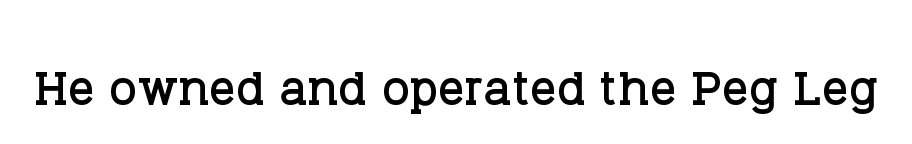
The image shows 66 px serif type, upright; set normal letter spacing, not underlined; low stroke contrast and a large x-height.
